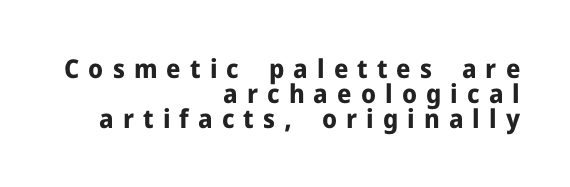
{"italic": "no", "bold": "yes", "underline": "no", "align": "right", "line_spacing": "tight", "line_spacing_ratio": 0.97, "letter_spacing": "wide", "letter_spacing_em": 0.35, "glyph_px": 26}
